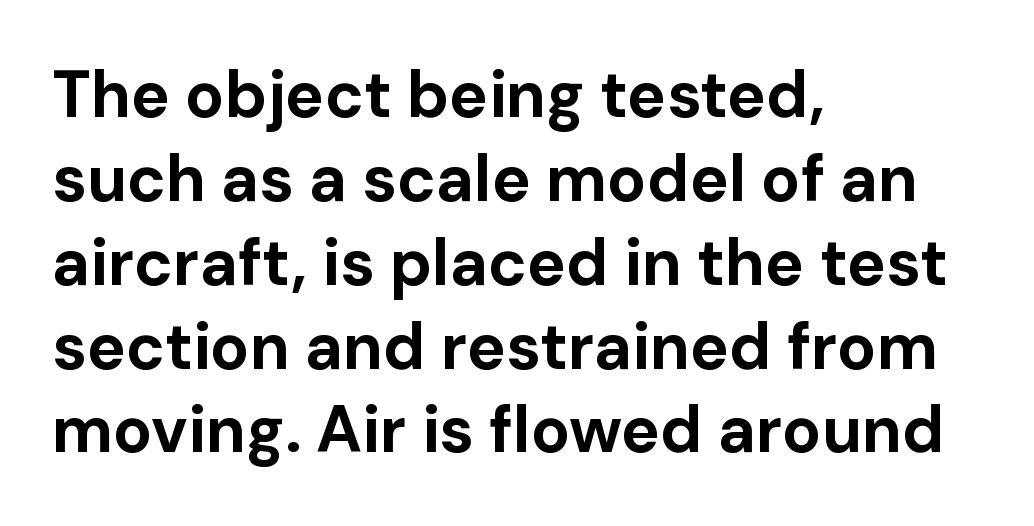
{"serif": "no", "italic": "no", "bold": "yes", "weight": "bold", "width": "normal", "stroke_contrast": "low", "x_height": "medium", "monospaced": "no", "underline": "no", "align": "left", "line_spacing": "normal", "line_spacing_ratio": 1.29, "letter_spacing": "normal", "letter_spacing_em": 0.0, "glyph_px": 65}
